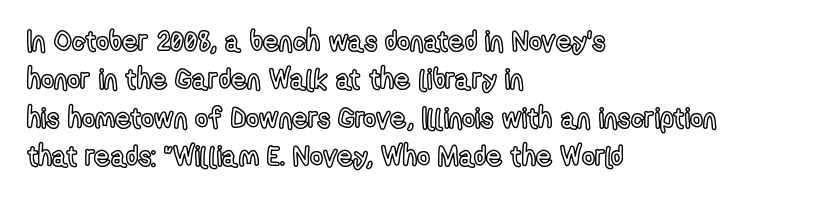
{"italic": "no", "width": "condensed", "x_height": "medium", "monospaced": "no", "underline": "no", "align": "left", "line_spacing": "normal", "line_spacing_ratio": 1.37, "letter_spacing": "normal", "letter_spacing_em": 0.0, "glyph_px": 28}
